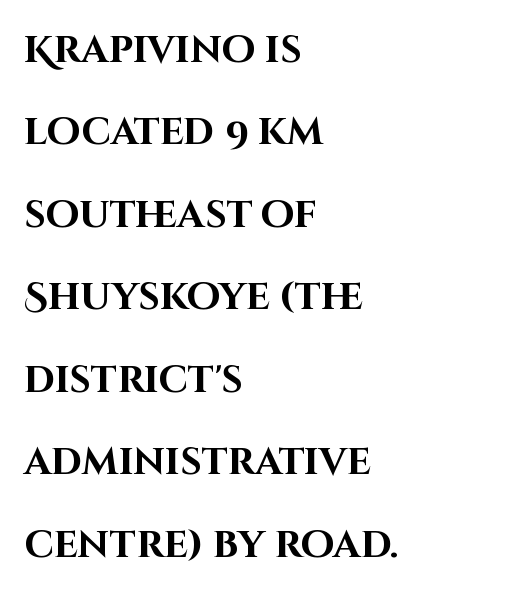
{"serif": "no", "italic": "no", "bold": "yes", "weight": "bold", "width": "normal", "stroke_contrast": "high", "x_height": "large", "monospaced": "no", "underline": "no", "align": "left", "line_spacing": "loose", "line_spacing_ratio": 2.17, "letter_spacing": "normal", "letter_spacing_em": 0.0, "glyph_px": 38}
